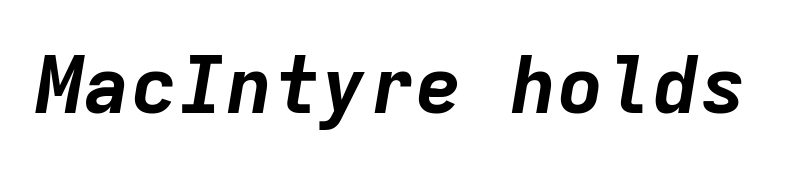
Q: Is the text bold? A: Yes.
Q: Is the text italic (slanted)? A: Yes, it leans right by about 9 degrees.
Q: Is the text underlined? A: No.
Q: Is the spacing between letters normal or unusually wide? A: Normal.
Q: Width (condensed, normal, or wide)? A: Normal.
Q: Stroke contrast? A: Low.
Q: x-height? A: Medium.
Q: Monospaced? A: Yes.
